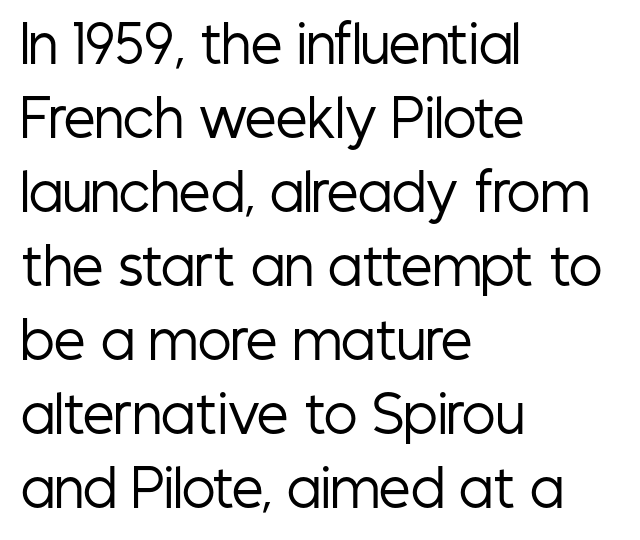
Between one letter and the next there's only the usual sliver of space. What kind of face is this? One without serifs — a sans. Rendered with straight, roman letterforms. The rendering anchors every line to the left-hand side. This rendering features lettering with no underline. The rendering uses natural spacing where letterforms have individual widths.
